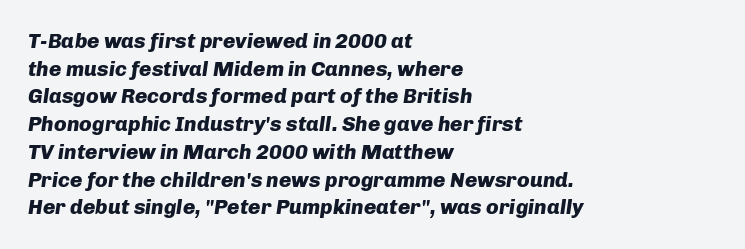
{"italic": "yes", "lean": "right", "slant_degrees": 8, "bold": "yes", "underline": "no", "align": "left", "line_spacing": "normal", "line_spacing_ratio": 1.32, "letter_spacing": "normal", "letter_spacing_em": 0.0, "glyph_px": 21}
